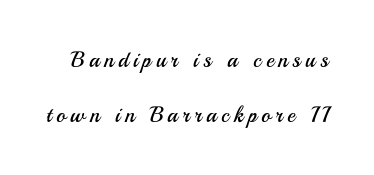
{"bold": "no", "underline": "no", "line_spacing": "loose", "line_spacing_ratio": 2.49, "letter_spacing": "wide", "letter_spacing_em": 0.21, "glyph_px": 22}
